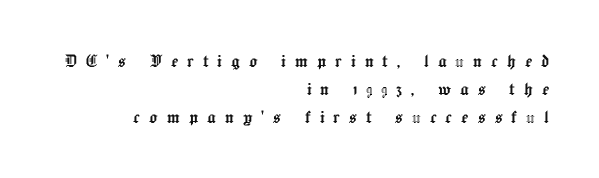
The image shows 21 px text type, upright; set right-aligned, normal line spacing (1.33x), unusually wide letter spacing (+0.43 em), not underlined.
